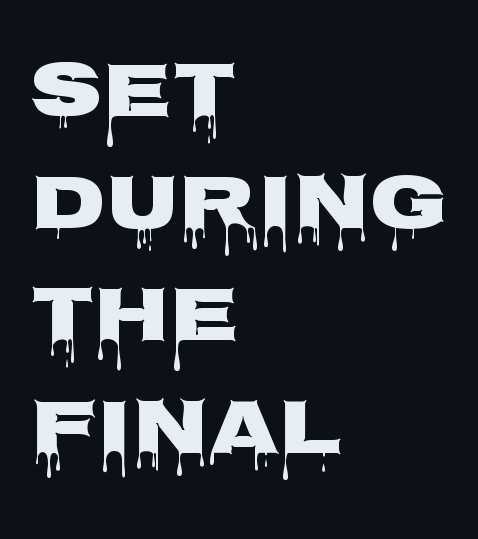
Q: Is the text bold? A: Yes.
Q: Is the text italic (slanted)? A: No, it is upright.
Q: Is the typeface a serif or a sans-serif typeface? A: Sans-serif.
Q: Is the text underlined? A: No.
Q: How is the paragraph aligned? A: Left-aligned.
Q: Is the spacing between letters normal or unusually wide? A: Normal.
Q: Is the spacing between lines tight, normal or loose? A: Normal.
Q: Width (condensed, normal, or wide)? A: Wide.
Q: Stroke contrast? A: Low.
Q: x-height? A: Large.
Q: Monospaced? A: No.
